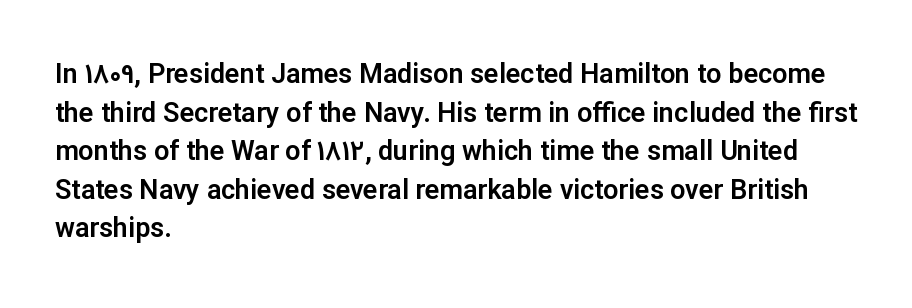
Tracking value appears to be zero — textbook default spacing. The font's upright variant was chosen for this text. Alignment: flush left. Rows of type keep a routine distance in the vertical direction. This rendering features lettering with no underline.
